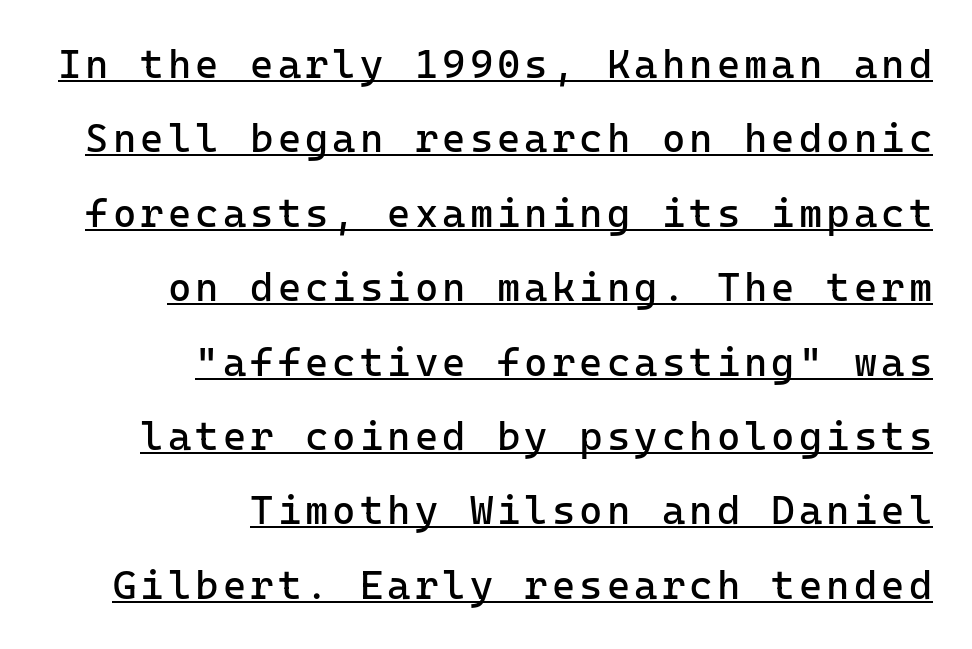
The letters carry no serifs — their stems end cleanly without finishing strokes. A rule runs beneath these lines of type. Does the copy run flush right? Yes — the right margin is perfectly even. It's the straight-up-and-down kind of type. Vertical stems look standard width or narrower in stroke.
